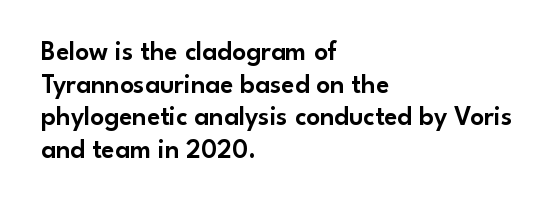
The image shows 27 px text type, upright; set left-aligned, line spacing 1.21x, normal letter spacing, not underlined.
